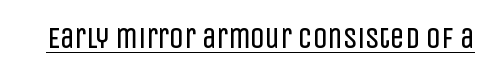
Italic: no, the glyphs are upright roman. Font category for this specimen: sans-serif. The rendering keeps characters at their native spacing. Is this a fixed-width face? No — the glyphs have proportional, varying widths.
